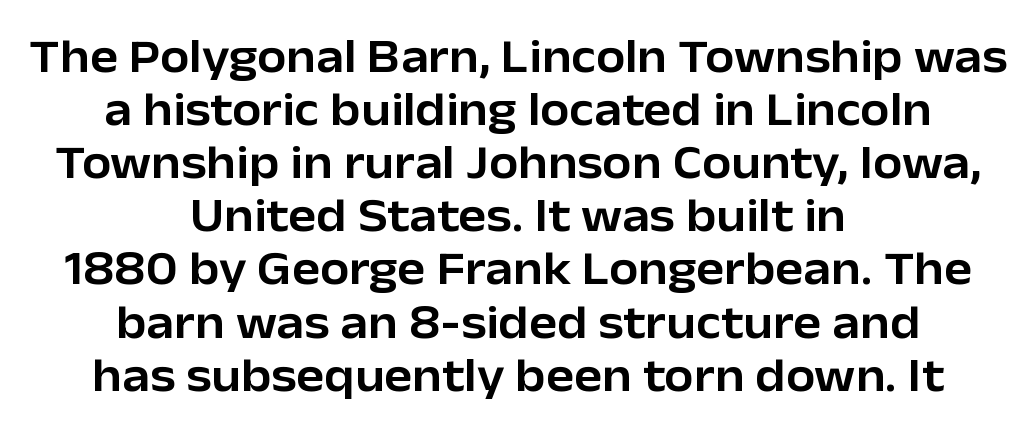
Q: Is the text italic (slanted)? A: No, it is upright.
Q: Is the typeface a serif or a sans-serif typeface? A: Sans-serif.
Q: Is the text underlined? A: No.
Q: How is the paragraph aligned? A: Centered.
Q: Is the spacing between letters normal or unusually wide? A: Normal.
Q: Is the spacing between lines tight, normal or loose? A: Tight.
Q: Width (condensed, normal, or wide)? A: Normal.
Q: Stroke contrast? A: Low.
Q: x-height? A: Medium.
Q: Monospaced? A: No.
